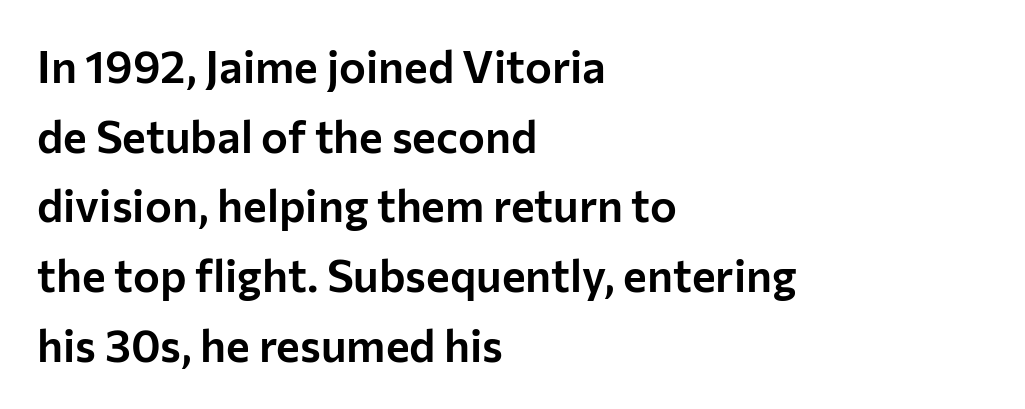
Q: Is the text italic (slanted)? A: No, it is upright.
Q: Is the typeface a serif or a sans-serif typeface? A: Sans-serif.
Q: Is the text underlined? A: No.
Q: How is the paragraph aligned? A: Left-aligned.
Q: Is the spacing between letters normal or unusually wide? A: Normal.
Q: Is the spacing between lines tight, normal or loose? A: Normal.
Q: Width (condensed, normal, or wide)? A: Normal.
Q: Stroke contrast? A: Low.
Q: x-height? A: Medium.
Q: Monospaced? A: No.
